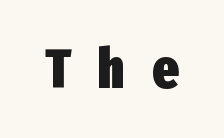
Ascenders rise straight up at ninety degrees. Anything drawn beneath the words? Only blank space. The typesetting leans heavy: a genuine bold. The passage shown is typed in a proportional face where columns would drift.
